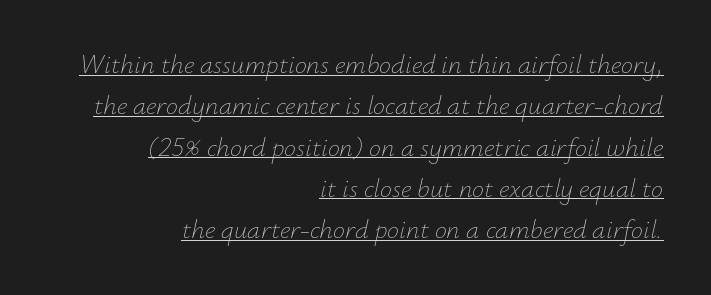
Unbolded letterforms with no extra heft. In terms of leading, this rendering sits right in the middle. The rendering keeps characters at their native spacing. Looking at the ascenders, they clearly lean. Casual observation: everything's shoved over to the right. Underline: present.
